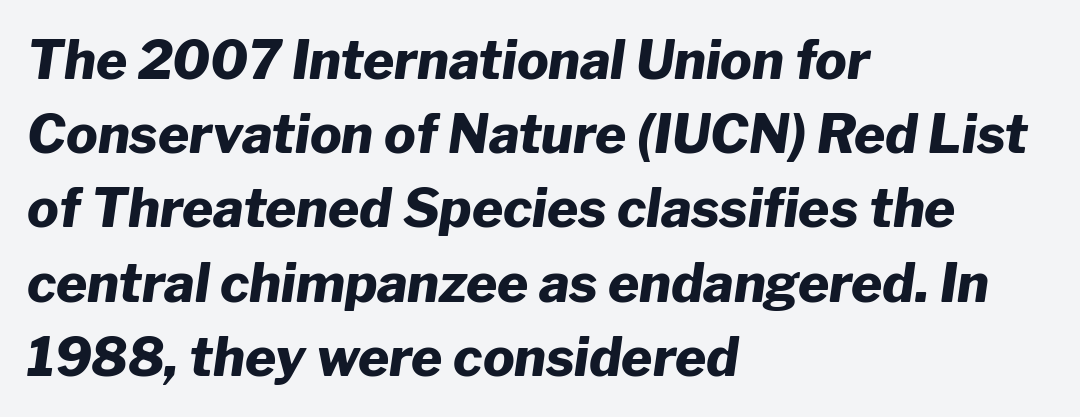
{"italic": "yes", "lean": "right", "slant_degrees": 8, "bold": "yes", "weight": "heavy", "width": "normal", "stroke_contrast": "low", "x_height": "medium", "monospaced": "no", "underline": "no", "align": "left", "line_spacing": "normal", "line_spacing_ratio": 1.4, "letter_spacing": "normal", "letter_spacing_em": 0.0, "glyph_px": 53}
